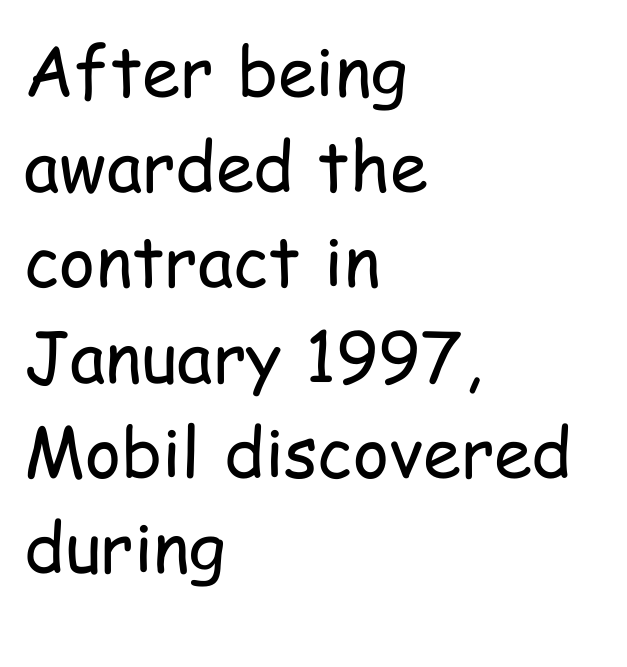
The image shows 69 px regular-weight, condensed sans-serif type, upright; set left-aligned, normal line spacing (1.38x), normal letter spacing, not underlined; low stroke contrast and a medium x-height.
